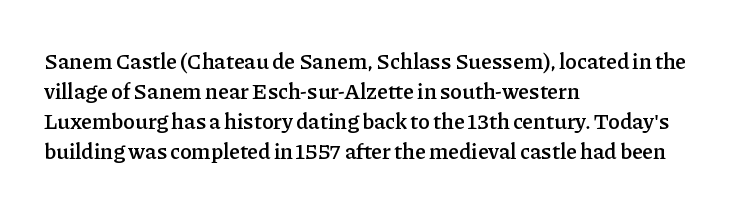
In terms of letterspacing, this is plain default setting. Underlining? Definitely not there. The rendering anchors every line to the left-hand side. Style check: upright.
